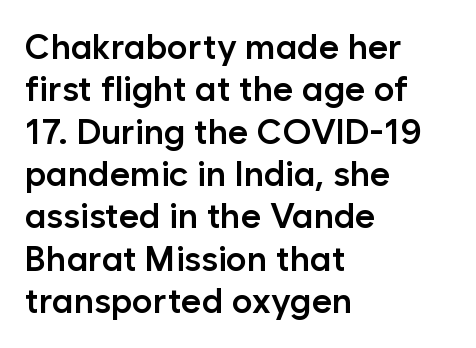
Q: Is the text bold? A: Semi-bold.
Q: Is the text italic (slanted)? A: No, it is upright.
Q: Is the typeface a serif or a sans-serif typeface? A: Sans-serif.
Q: Is the text underlined? A: No.
Q: How is the paragraph aligned? A: Left-aligned.
Q: Is the spacing between letters normal or unusually wide? A: Normal.
Q: Width (condensed, normal, or wide)? A: Normal.
Q: Stroke contrast? A: Low.
Q: x-height? A: Medium.
Q: Monospaced? A: No.
